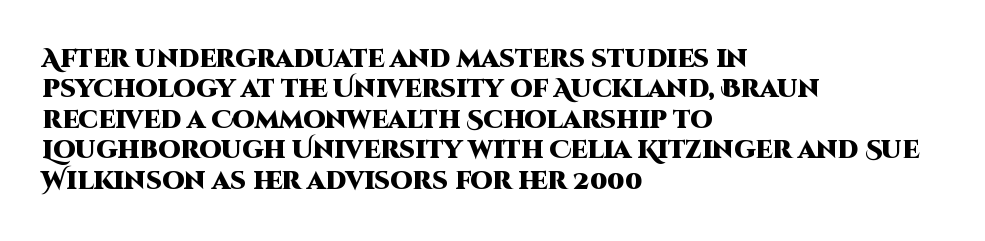
The image shows 25 px bold type, upright; set left-aligned, line spacing 1.22x, normal letter spacing, not underlined.
